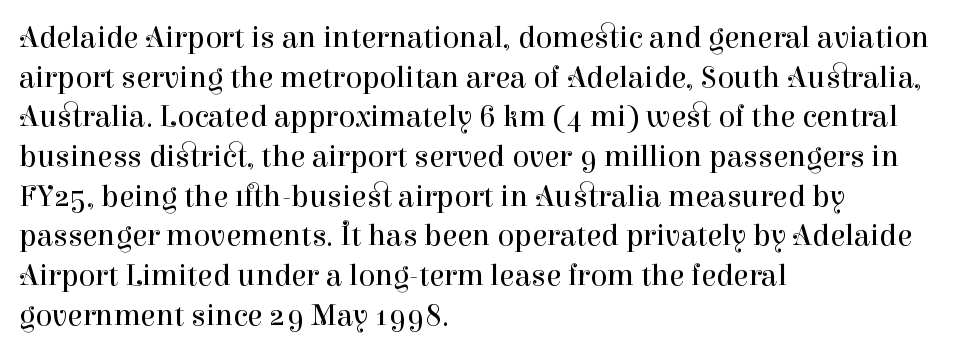
Posture: vertical. The typeface chosen for these lines features serifs. Each letter keeps its own natural width here, so spacing adapts to shape. The line texture is even and compact thanks to regular tracking. These lines are set flush left with a ragged right edge.
